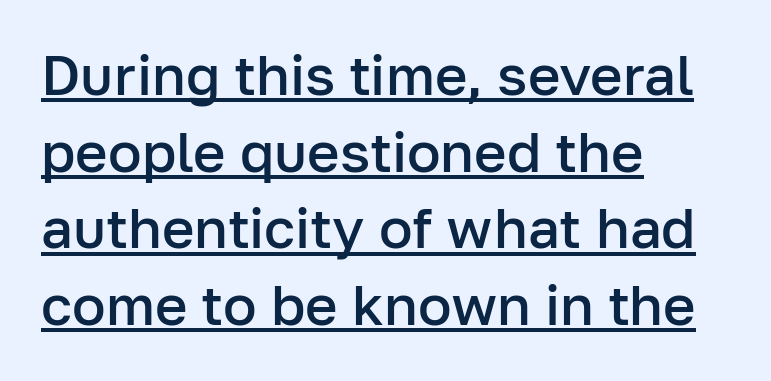
The passage shown is typed in a proportional face where columns would drift. This is moderately heavy type, rendered in semibold. Layout note: lines flush left. Every word sits above its own underline.
